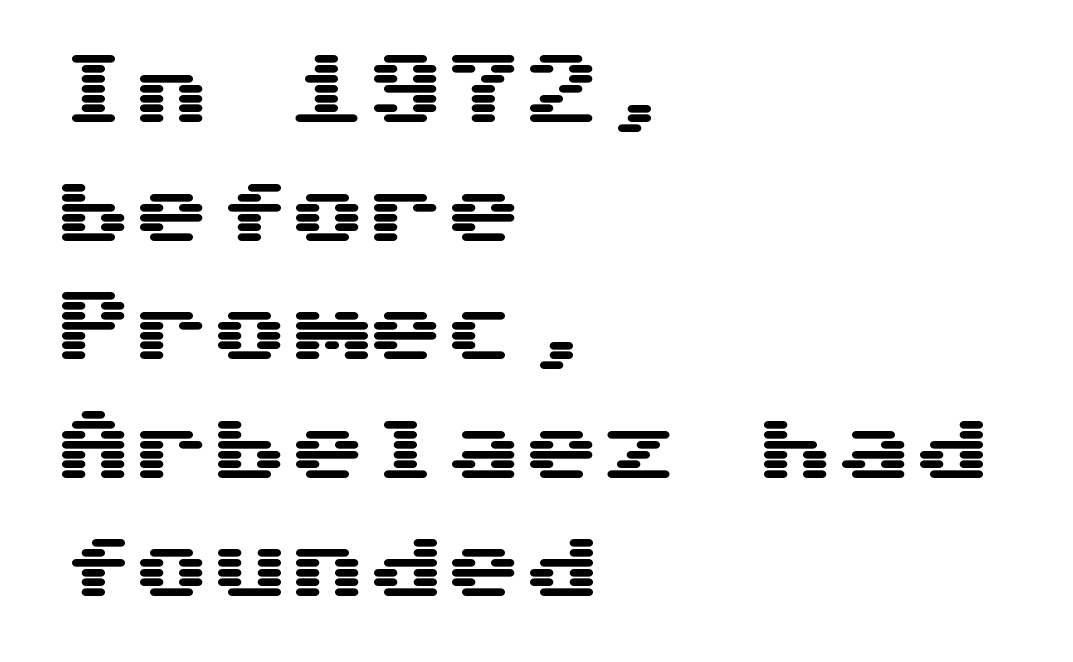
The image shows 78 px wide sans-serif type, upright; set left-aligned, normal line spacing (1.52x), normal letter spacing, not underlined; medium stroke contrast and a medium x-height.
